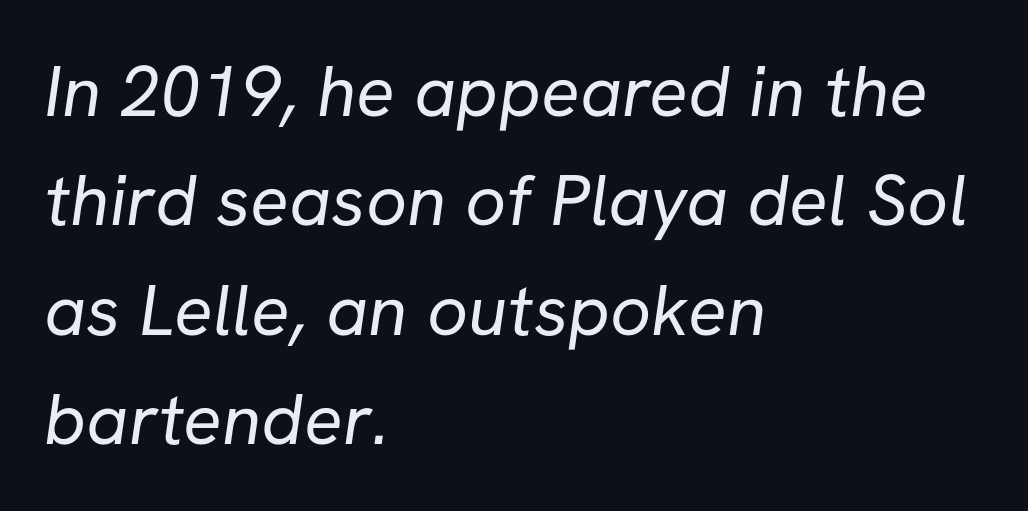
{"serif": "no", "bold": "no", "weight": "regular", "width": "normal", "stroke_contrast": "low", "x_height": "medium", "monospaced": "no", "underline": "no", "align": "left", "line_spacing": "normal", "line_spacing_ratio": 1.52, "letter_spacing": "normal", "letter_spacing_em": 0.0, "glyph_px": 72}
